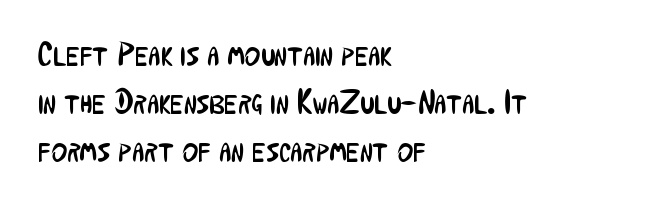
Nobody touched the tracking dial on this one. Looks like regular typesetting: each glyph gets only the width it needs. Style check: upright. Notice how descenders clear the ascenders below comfortably — that's standard leading. A quiet, ordinary-to-light weight characterises the typeface.
